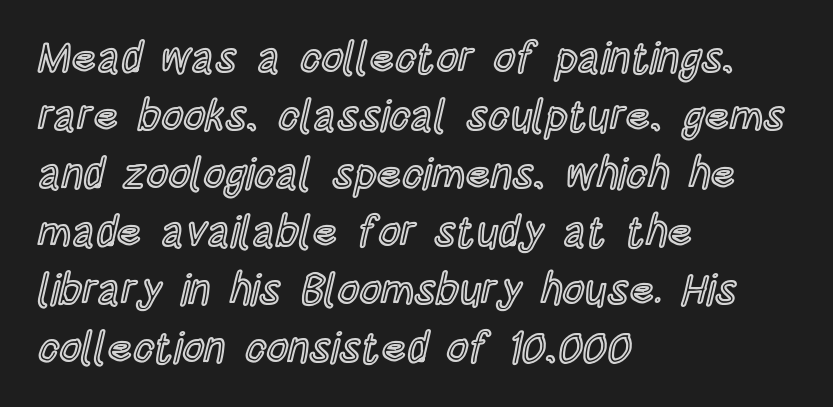
{"width": "condensed", "x_height": "large", "monospaced": "no", "underline": "no", "align": "left", "line_spacing": "normal", "line_spacing_ratio": 1.35, "letter_spacing": "normal", "letter_spacing_em": 0.0, "glyph_px": 43}
